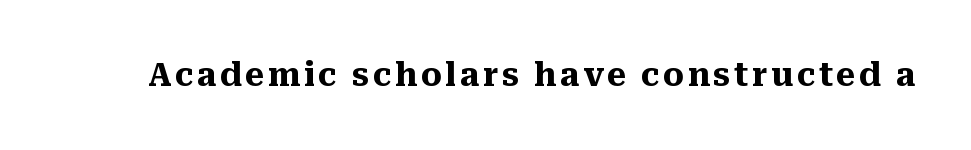
Q: Is the text bold? A: Yes.
Q: Is the text italic (slanted)? A: No, it is upright.
Q: Is the typeface a serif or a sans-serif typeface? A: Serif.
Q: Is the text underlined? A: No.
Q: Width (condensed, normal, or wide)? A: Normal.
Q: Stroke contrast? A: Medium.
Q: x-height? A: Medium.
Q: Monospaced? A: No.
